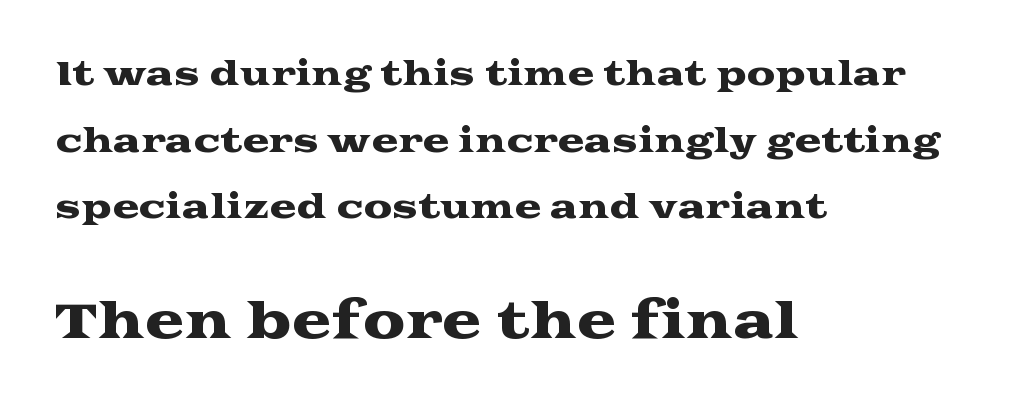
Q: Is the text italic (slanted)? A: No, it is upright.
Q: Is the typeface a serif or a sans-serif typeface? A: Serif.
Q: Is the text underlined? A: No.
Q: How is the paragraph aligned? A: Left-aligned.
Q: Is the spacing between letters normal or unusually wide? A: Normal.
Q: Is the spacing between lines tight, normal or loose? A: Loose.
Q: Which block of text is set in a larger size, the first (top) or the second (bottom)? A: The second (bottom) one.
Q: Width (condensed, normal, or wide)? A: Wide.
Q: Stroke contrast? A: Medium.
Q: x-height? A: Medium.
Q: Monospaced? A: No.
